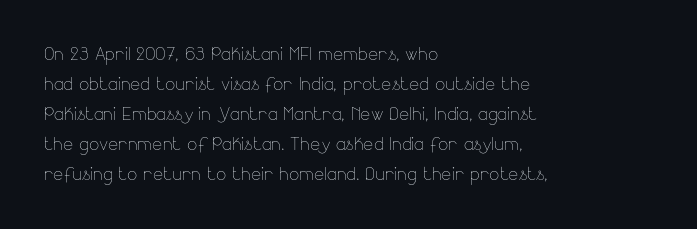
The image shows 24 px text type, upright; set left-aligned, normal line spacing (1.25x), normal letter spacing, not underlined.
